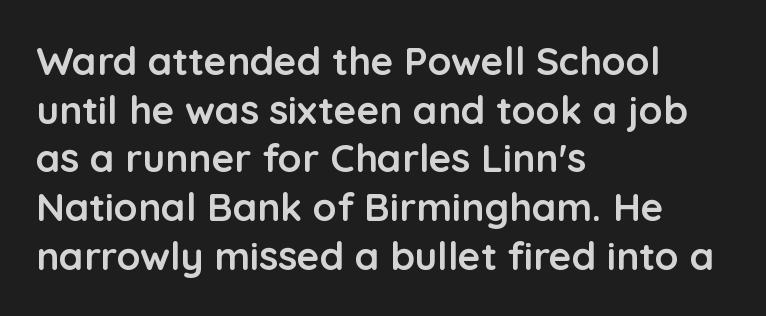
Here the glyphs are tracked normally, forming tight word shapes. Quick note: not italic, upright. The passage shown is typeset with a sans-serif family. A normal amount of white space separates one row of letters from the next. Weight: bold. The space beneath each line is pristine and unruled.
